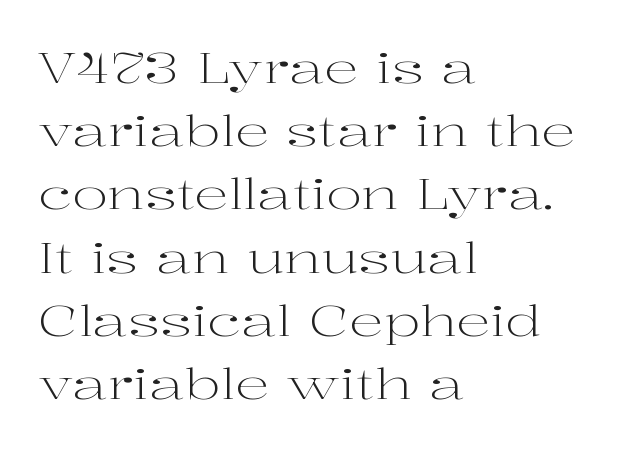
{"serif": "yes", "italic": "no", "bold": "no", "weight": "light", "width": "wide", "stroke_contrast": "high", "x_height": "medium", "monospaced": "no", "underline": "no", "align": "left", "line_spacing": "normal", "line_spacing_ratio": 1.47, "letter_spacing": "normal", "letter_spacing_em": 0.0, "glyph_px": 43}
